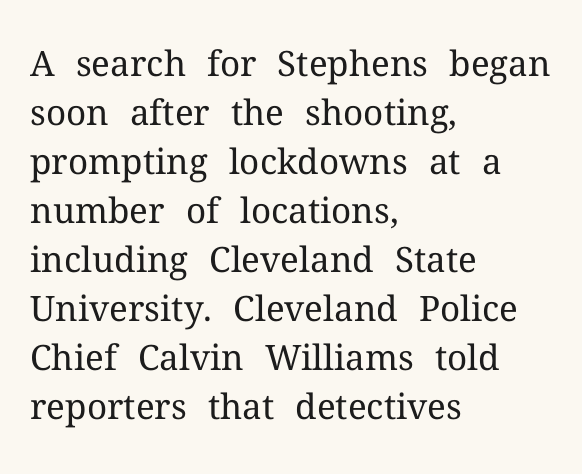
Q: Is the text bold? A: No.
Q: Is the text italic (slanted)? A: No, it is upright.
Q: Is the typeface a serif or a sans-serif typeface? A: Serif.
Q: Is the text underlined? A: No.
Q: How is the paragraph aligned? A: Left-aligned.
Q: Is the spacing between letters normal or unusually wide? A: Normal.
Q: Is the spacing between lines tight, normal or loose? A: Normal.
Q: Width (condensed, normal, or wide)? A: Normal.
Q: Stroke contrast? A: Medium.
Q: x-height? A: Medium.
Q: Monospaced? A: No.
